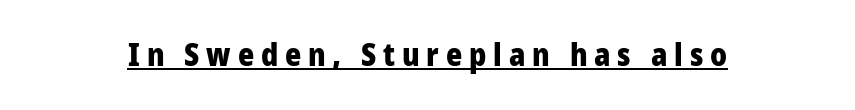
{"serif": "no", "italic": "no", "bold": "yes", "weight": "heavy", "width": "normal", "stroke_contrast": "low", "x_height": "medium", "monospaced": "no", "underline": "yes", "letter_spacing": "wide", "letter_spacing_em": 0.22, "glyph_px": 31}
